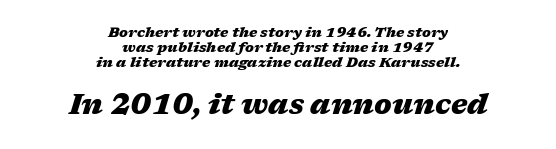
The image shows 28 px heavy, wide type, italic (leaning right); set centered, tight line spacing (1.07x), normal letter spacing, not underlined; the second (bottom) block is 2.0x larger; medium stroke contrast and a medium x-height.
